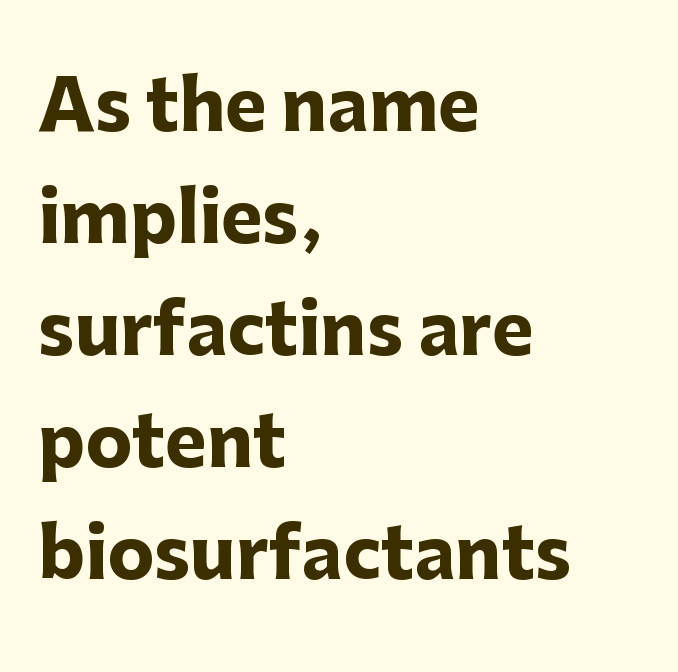
Q: Is the text bold? A: Yes.
Q: Is the text italic (slanted)? A: No, it is upright.
Q: Is the typeface a serif or a sans-serif typeface? A: Sans-serif.
Q: Is the text underlined? A: No.
Q: How is the paragraph aligned? A: Left-aligned.
Q: Is the spacing between letters normal or unusually wide? A: Normal.
Q: Is the spacing between lines tight, normal or loose? A: Normal.
Q: Width (condensed, normal, or wide)? A: Normal.
Q: Stroke contrast? A: Low.
Q: x-height? A: Medium.
Q: Monospaced? A: No.
